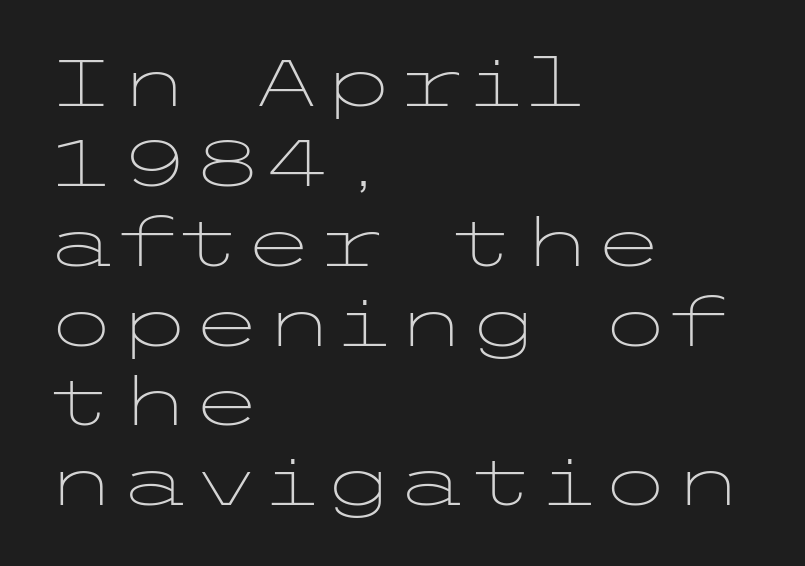
{"serif": "no", "italic": "no", "bold": "no", "weight": "light", "width": "wide", "stroke_contrast": "low", "x_height": "medium", "underline": "no", "align": "left", "line_spacing_ratio": 1.21, "letter_spacing": "normal", "letter_spacing_em": 0.0, "glyph_px": 66}
